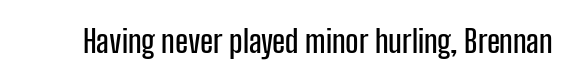
Q: Is the text italic (slanted)? A: No, it is upright.
Q: Is the typeface a serif or a sans-serif typeface? A: Sans-serif.
Q: Is the text underlined? A: No.
Q: Is the spacing between letters normal or unusually wide? A: Normal.
Q: Width (condensed, normal, or wide)? A: Condensed.
Q: Stroke contrast? A: Low.
Q: x-height? A: Medium.
Q: Monospaced? A: No.
